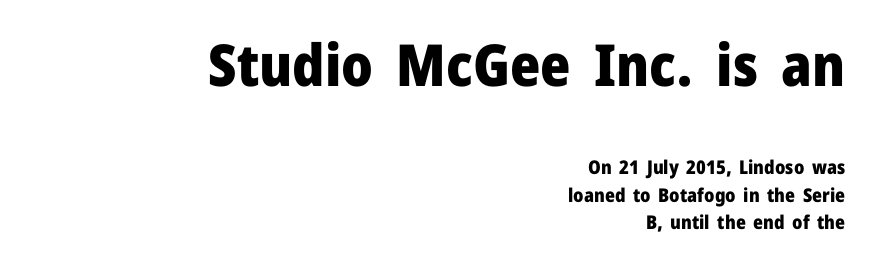
Q: Is the text bold? A: Yes.
Q: Is the text italic (slanted)? A: No, it is upright.
Q: Is the typeface a serif or a sans-serif typeface? A: Sans-serif.
Q: Is the text underlined? A: No.
Q: How is the paragraph aligned? A: Right-aligned.
Q: Is the spacing between letters normal or unusually wide? A: Normal.
Q: Is the spacing between lines tight, normal or loose? A: Normal.
Q: Which block of text is set in a larger size, the first (top) or the second (bottom)? A: The first (top) one.
Q: Width (condensed, normal, or wide)? A: Normal.
Q: Stroke contrast? A: Low.
Q: x-height? A: Medium.
Q: Monospaced? A: No.
